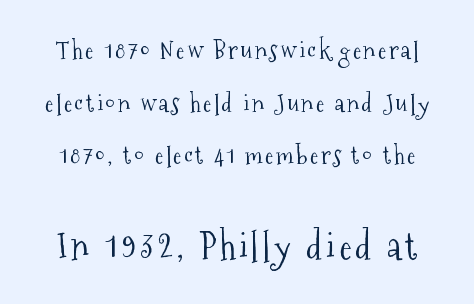
{"serif": "yes", "italic": "no", "bold": "no", "weight": "light", "width": "condensed", "stroke_contrast": "medium", "x_height": "medium", "monospaced": "no", "underline": "no", "line_spacing": "loose", "line_spacing_ratio": 2.11, "larger_block": "second", "size_ratio": 1.48, "glyph_px": 37}
